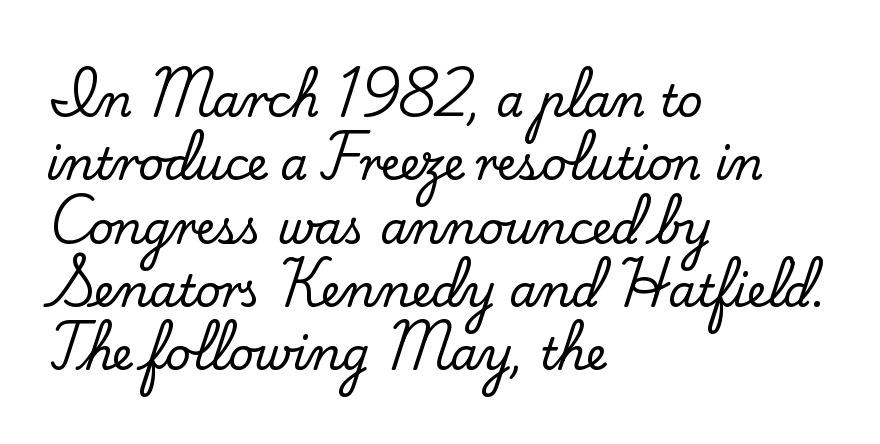
The image shows 44 px serif type; set left-aligned, normal line spacing (1.44x), normal letter spacing, not underlined; low stroke contrast and a small x-height.
